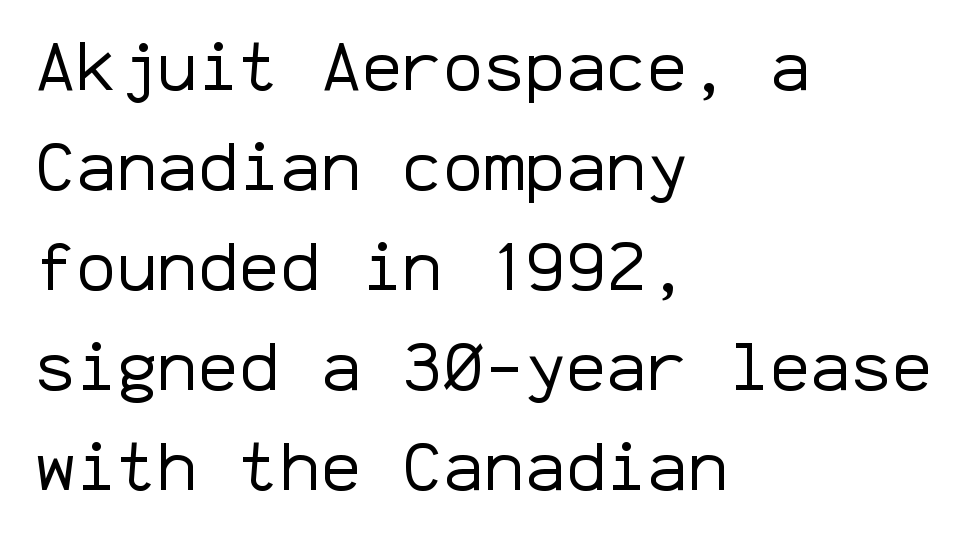
Type without underlining. This sample uses plain, unmodified letter spacing. The weight would be labelled regular, book, light, or lighter still. You could count columns in this text — the font is strictly monospaced. In terms of posture, this sample is upright.
